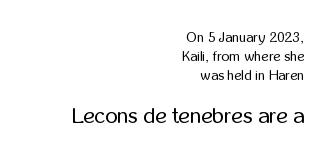
{"italic": "no", "bold": "no", "underline": "no", "align": "right", "line_spacing": "normal", "line_spacing_ratio": 1.35, "letter_spacing": "normal", "letter_spacing_em": 0.0, "larger_block": "second", "size_ratio": 1.57, "glyph_px": 22}
